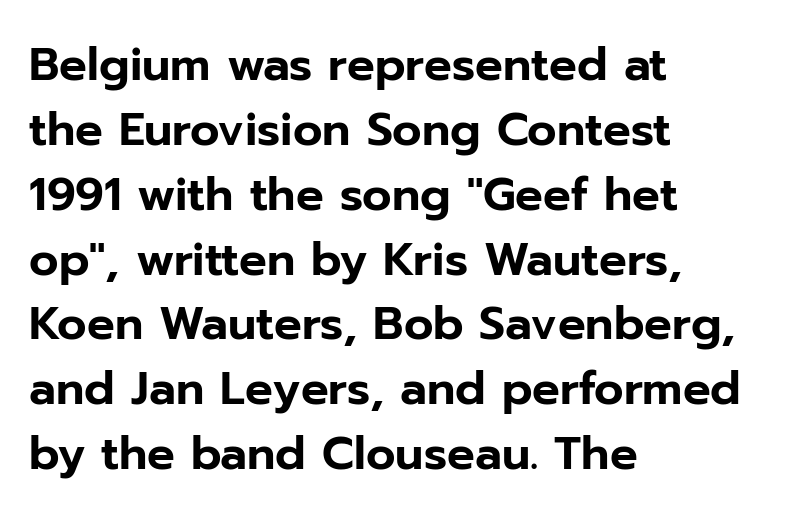
Q: Is the text italic (slanted)? A: No, it is upright.
Q: Is the typeface a serif or a sans-serif typeface? A: Sans-serif.
Q: Is the text underlined? A: No.
Q: How is the paragraph aligned? A: Left-aligned.
Q: Is the spacing between letters normal or unusually wide? A: Normal.
Q: Is the spacing between lines tight, normal or loose? A: Normal.
Q: Width (condensed, normal, or wide)? A: Normal.
Q: Stroke contrast? A: Low.
Q: x-height? A: Medium.
Q: Monospaced? A: No.
